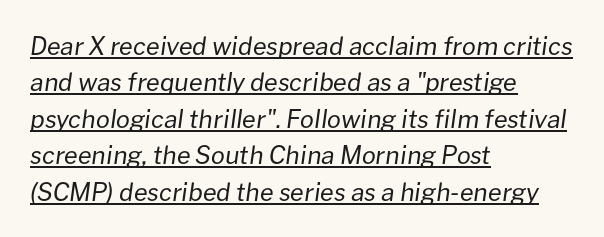
Weight: in the light-to-regular range. A baseline rule has been typeset under these characters. The passage is arranged the way most books set body copy — flush left. Students, observe: this is what conventionally led text looks like.
